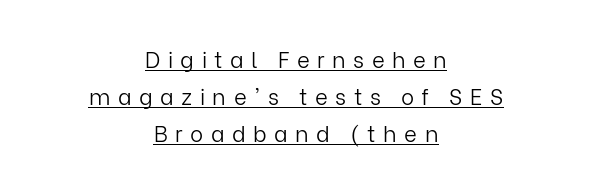
The image shows 22 px text type, upright; set centered, normal line spacing (1.68x), unusually wide letter spacing (+0.34 em), underlined.
